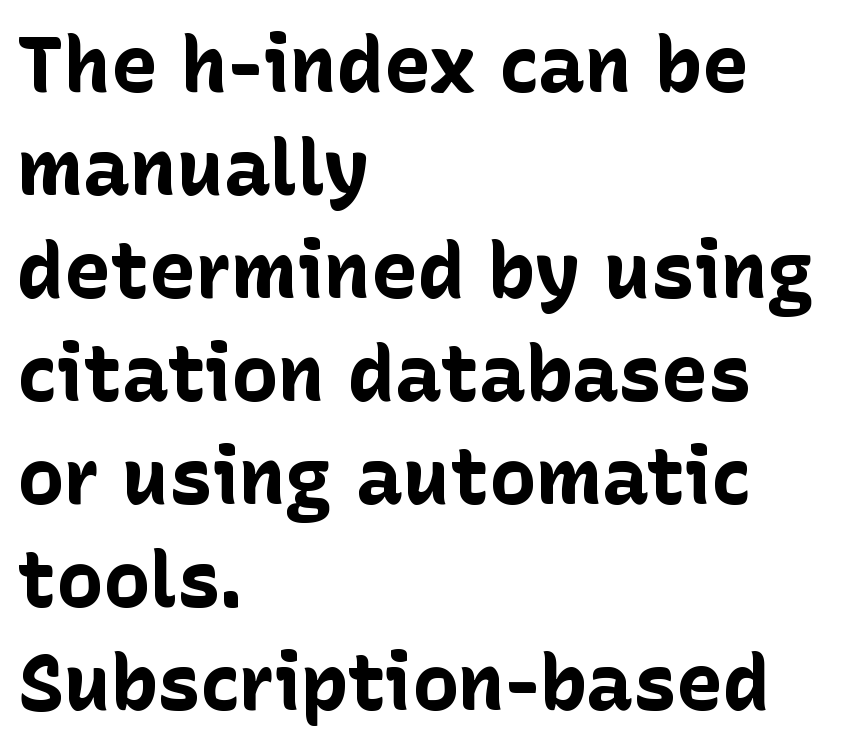
The image shows 78 px bold sans-serif type, upright; set left-aligned, normal line spacing (1.32x), normal letter spacing, not underlined; low stroke contrast and a medium x-height.
